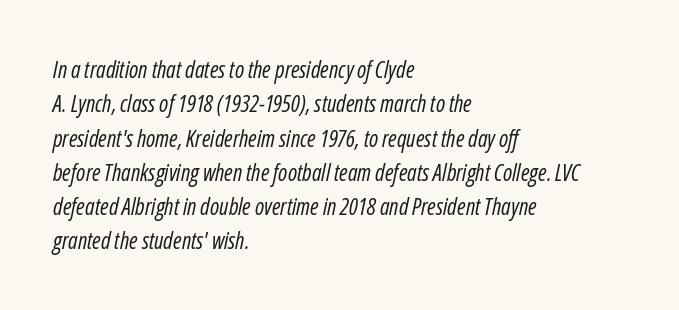
{"italic": "yes", "lean": "right", "slant_degrees": 12, "bold": "no", "underline": "no", "align": "left", "line_spacing": "normal", "line_spacing_ratio": 1.49, "letter_spacing": "normal", "letter_spacing_em": 0.0, "glyph_px": 23}
